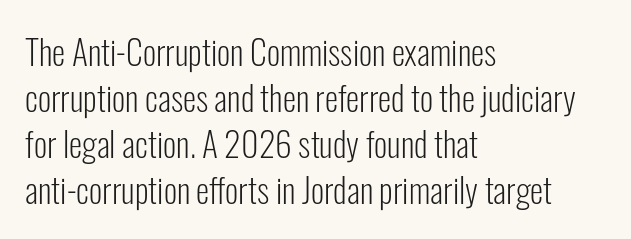
The image shows 34 px light, condensed sans-serif type, upright; set left-aligned, normal line spacing (1.35x), normal letter spacing, not underlined; low stroke contrast and a medium x-height.
